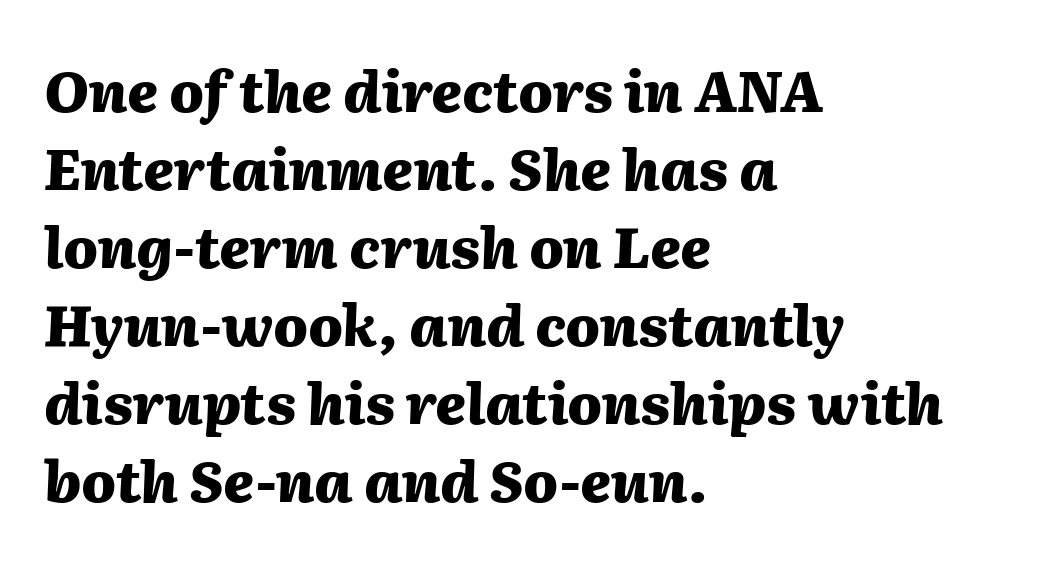
{"italic": "yes", "lean": "right", "slant_degrees": 2, "bold": "yes", "weight": "heavy", "width": "normal", "stroke_contrast": "medium", "x_height": "medium", "monospaced": "no", "underline": "no", "align": "left", "line_spacing": "normal", "line_spacing_ratio": 1.37, "letter_spacing": "normal", "letter_spacing_em": 0.0, "glyph_px": 57}
